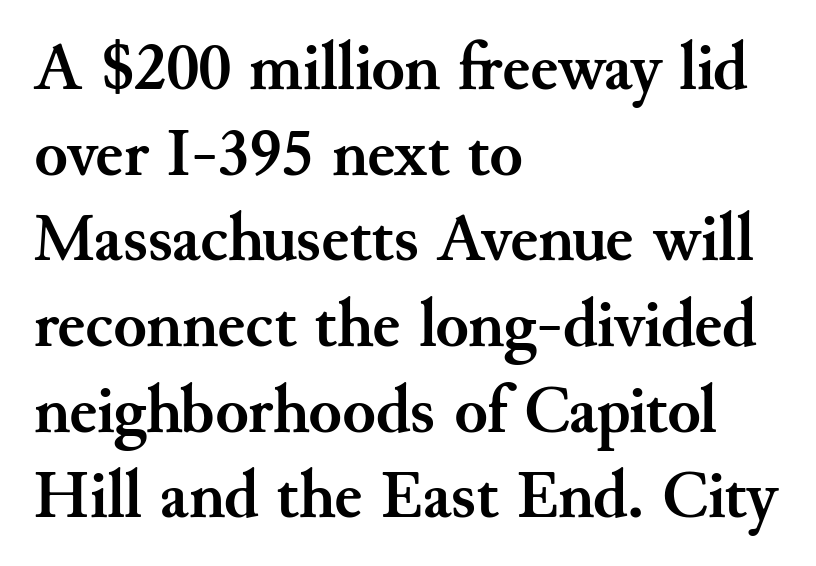
Vertically, the passage feels balanced, rows spaced as you'd expect. Glyph-to-glyph distance matches everyday printed text. The glyphs have the mass of a bold cut. A student would call this left alignment; a typographer would say flush left, rag right. Anything drawn beneath the words? Only blank space. These lines are rendered in a variable-pitch font.
